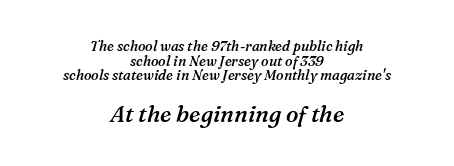
{"italic": "yes", "lean": "right", "slant_degrees": 16, "bold": "semi", "underline": "no", "align": "center", "line_spacing": "tight", "line_spacing_ratio": 1.04, "letter_spacing": "normal", "letter_spacing_em": 0.0, "larger_block": "second", "size_ratio": 1.64, "glyph_px": 23}
